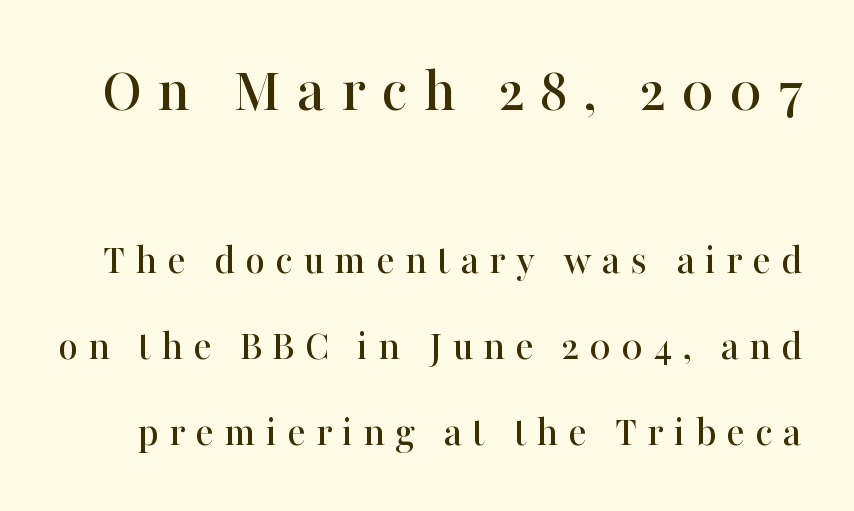
Ordinary non-slanted type is in use. Letters rest on an invisible, unmarked baseline. The initial chunk of copy outweighs the following chunk in type size. The passage shown stacks its lines with a broad gap. Character widths vary here, with narrow letters taking less room than wide ones. Words appear elongated and porous because spacing is wide.
